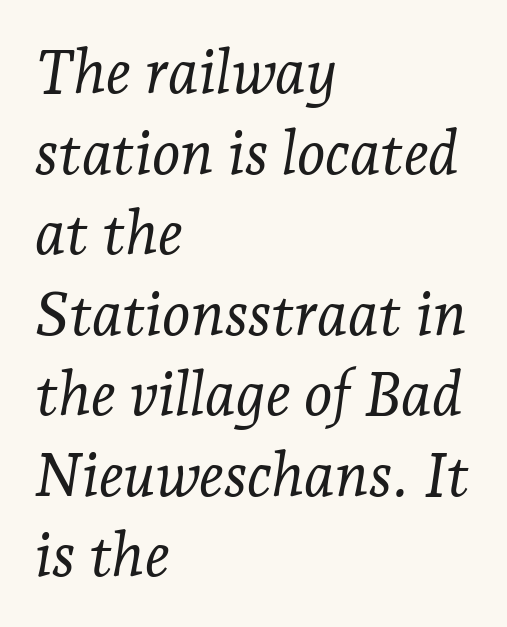
Weight: in the light-to-regular range. Standard letterfit; no display-style spreading of the glyphs. Vertical spacing — default. Serifs: yes, visible at the terminals of the letterforms.
